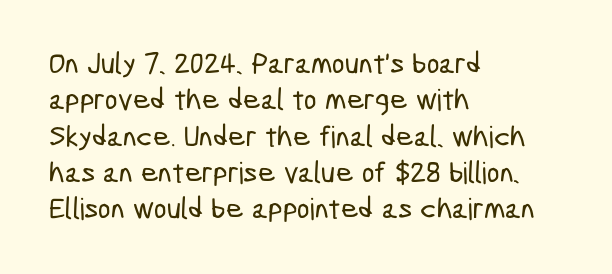
Underlining? Definitely not there. Observe the ordinary spacing: letters are neighbours, not strangers. Do the characters align in a grid? No, the font is proportional. One-word summary of the alignment: left. The rendering shows plain stroke endings on the letterforms — a sans-serif design.
